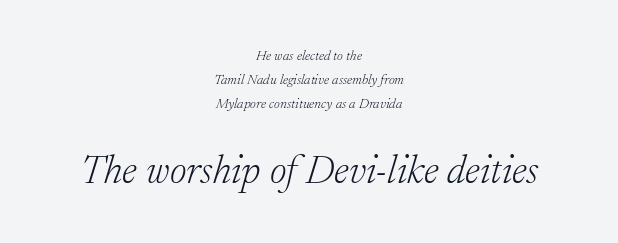
The letters are slanted; this is an italic face. Serifs: yes, visible at the terminals of the letterforms. Proportional: the letters do not fall into vertical columns. Of the two passages, the one underneath uses the larger point size. Is the stroke heavy? The answer is a plain regular-or-lighter. Tracking value appears to be zero — textbook default spacing.
